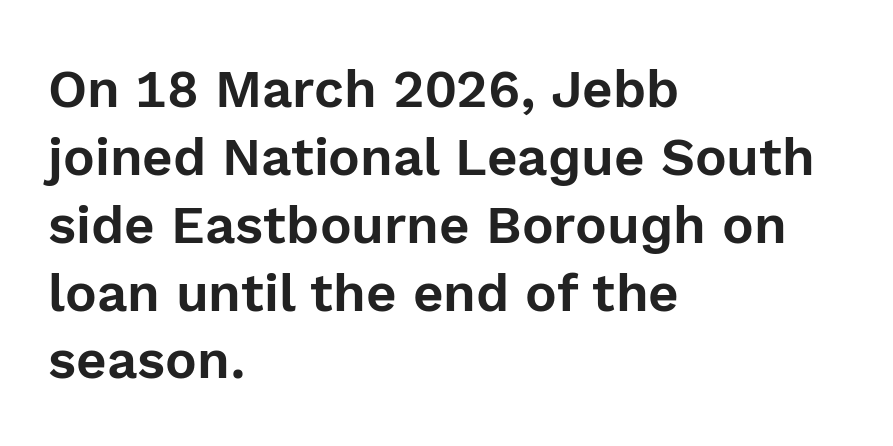
Each word holds together tightly as a unit, with standard inter-letter gaps. This sample has the flowing, uneven cadence of proportional lettering. Horizontally, the lines are justified to the leading edge only. The axis of the letterforms is exactly vertical. The lines sit at an ordinary, default distance from one another. Classification — sans serif.
